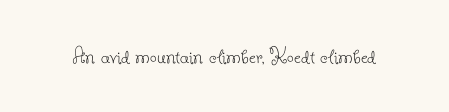
Q: Is the text bold? A: No.
Q: Is the text italic (slanted)? A: No, it is upright.
Q: Is the text underlined? A: No.
Q: Is the spacing between letters normal or unusually wide? A: Normal.
